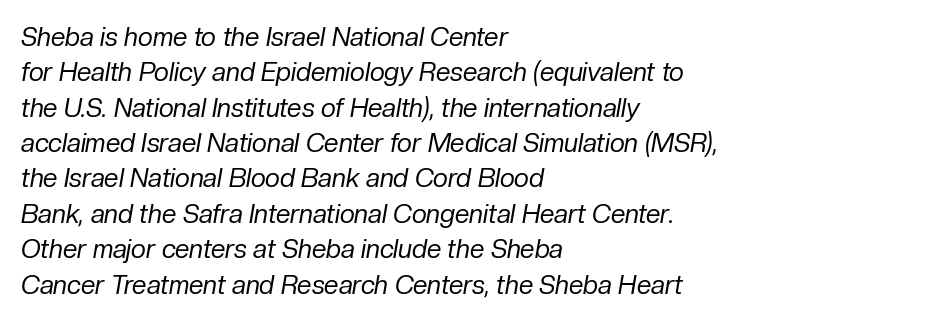
The image shows 26 px text type, italic (leaning right); set left-aligned, normal line spacing (1.36x), normal letter spacing, not underlined.
